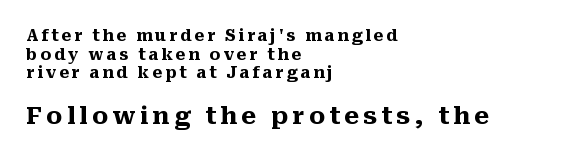
{"italic": "no", "bold": "yes", "underline": "no", "align": "left", "line_spacing_ratio": 1.16, "larger_block": "second", "size_ratio": 1.5, "glyph_px": 24}
